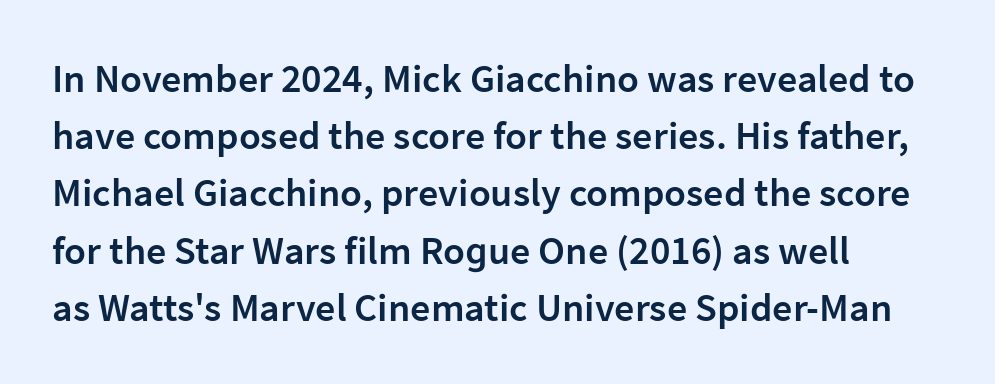
Q: Is the text bold? A: Semi-bold.
Q: Is the text italic (slanted)? A: No, it is upright.
Q: Is the typeface a serif or a sans-serif typeface? A: Sans-serif.
Q: Is the text underlined? A: No.
Q: How is the paragraph aligned? A: Left-aligned.
Q: Is the spacing between letters normal or unusually wide? A: Normal.
Q: Is the spacing between lines tight, normal or loose? A: Normal.
Q: Width (condensed, normal, or wide)? A: Normal.
Q: Stroke contrast? A: Low.
Q: x-height? A: Medium.
Q: Monospaced? A: No.
